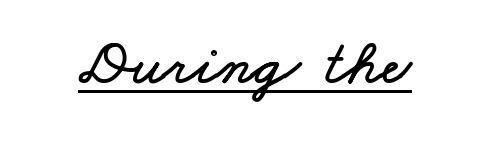
{"width": "wide", "stroke_contrast": "low", "x_height": "small", "monospaced": "no", "underline": "yes", "letter_spacing": "normal", "letter_spacing_em": 0.0, "glyph_px": 64}
